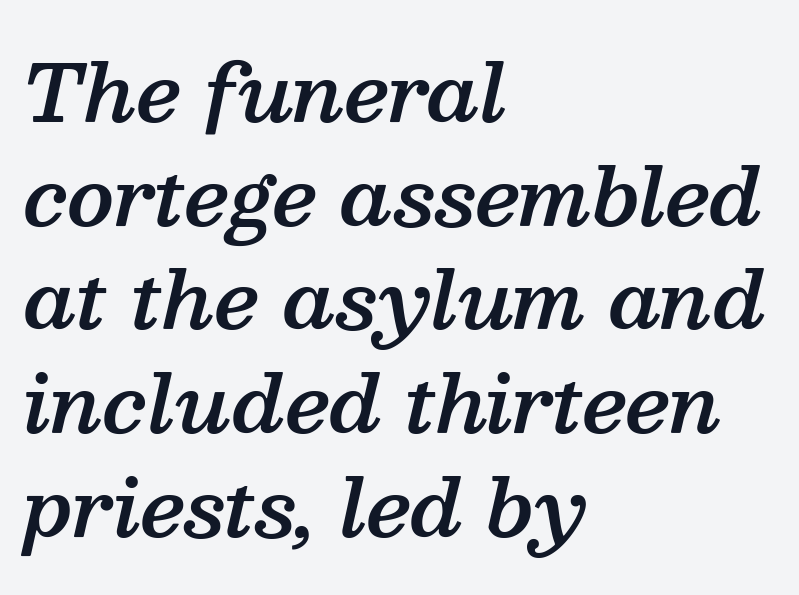
{"serif": "yes", "italic": "yes", "lean": "right", "slant_degrees": 13, "bold": "semi", "weight": "semibold", "width": "normal", "stroke_contrast": "medium", "x_height": "medium", "monospaced": "no", "underline": "no", "align": "left", "line_spacing": "normal", "line_spacing_ratio": 1.33, "letter_spacing": "normal", "letter_spacing_em": 0.0, "glyph_px": 78}
